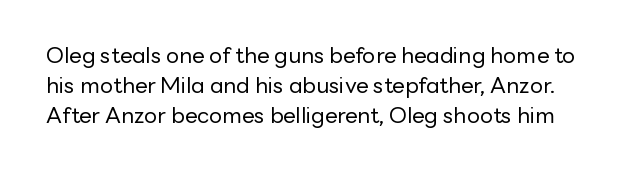
Q: Is the text bold? A: No.
Q: Is the text italic (slanted)? A: No, it is upright.
Q: Is the text underlined? A: No.
Q: Is the spacing between letters normal or unusually wide? A: Normal.
Q: Is the spacing between lines tight, normal or loose? A: Normal.
